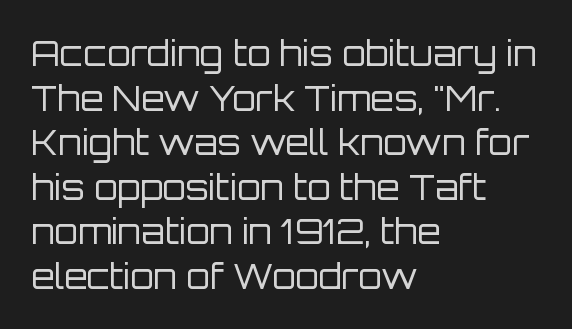
The image shows 34 px regular-weight sans-serif type, upright; set left-aligned, normal line spacing (1.31x), normal letter spacing, not underlined; low stroke contrast and a large x-height.
